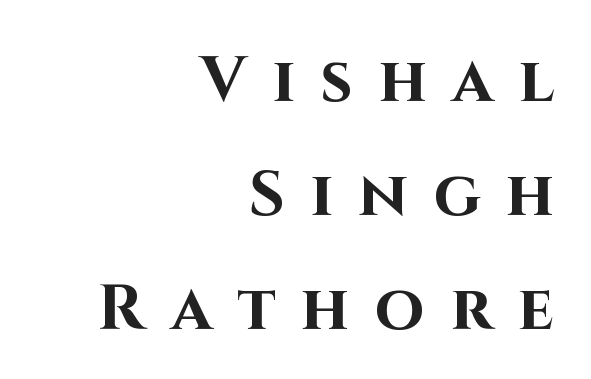
{"serif": "no", "italic": "no", "bold": "yes", "weight": "bold", "width": "normal", "stroke_contrast": "high", "x_height": "large", "monospaced": "no", "underline": "no", "align": "right", "line_spacing_ratio": 1.78, "letter_spacing": "wide", "letter_spacing_em": 0.4, "glyph_px": 64}
